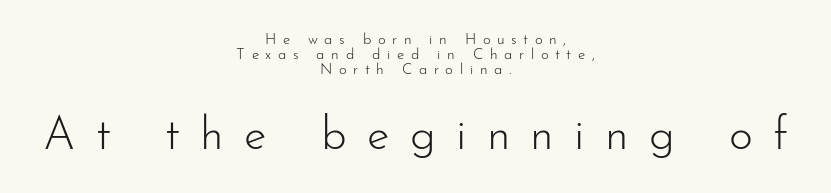
{"serif": "no", "italic": "no", "bold": "no", "weight": "light", "width": "normal", "stroke_contrast": "low", "x_height": "small", "monospaced": "no", "underline": "no", "align": "center", "line_spacing": "tight", "line_spacing_ratio": 1.0, "letter_spacing": "wide", "letter_spacing_em": 0.44, "larger_block": "second", "size_ratio": 3.07, "glyph_px": 46}
